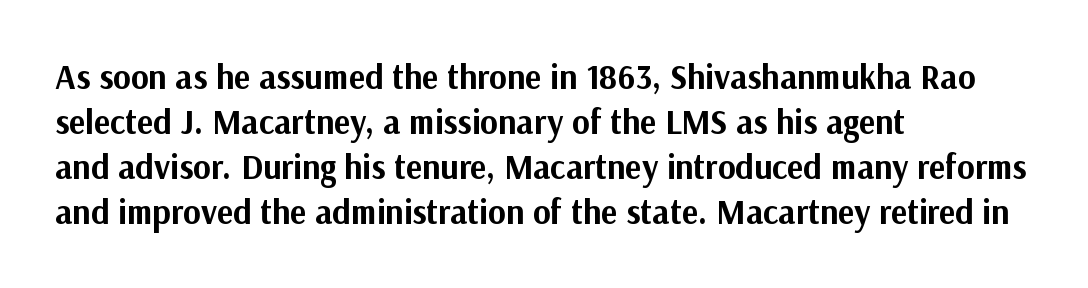
Q: Is the text bold? A: Yes.
Q: Is the text italic (slanted)? A: No, it is upright.
Q: Is the typeface a serif or a sans-serif typeface? A: Sans-serif.
Q: Is the text underlined? A: No.
Q: How is the paragraph aligned? A: Left-aligned.
Q: Is the spacing between letters normal or unusually wide? A: Normal.
Q: Is the spacing between lines tight, normal or loose? A: Normal.
Q: Width (condensed, normal, or wide)? A: Normal.
Q: Stroke contrast? A: Medium.
Q: x-height? A: Medium.
Q: Monospaced? A: No.
